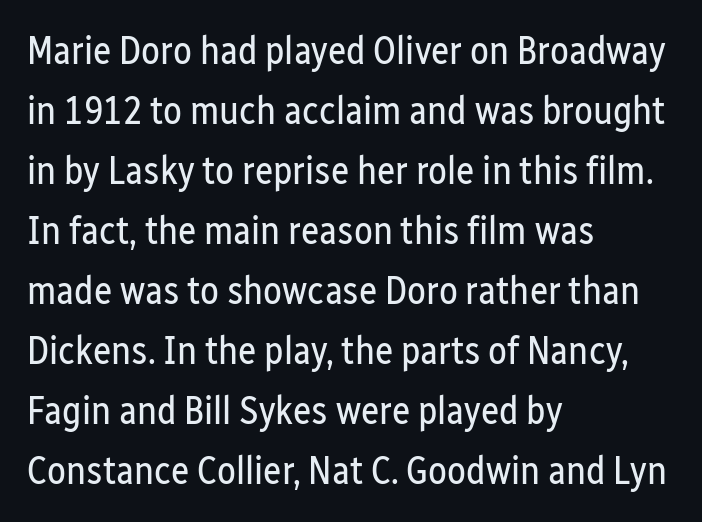
Typeset ragged right — the left edge is the straight one. The letterforms sit at book weight or below. Does the lettering tilt? It doesn't — this is upright. Does extra space separate the letters? No, they use regular spacing. The line-height multiplier appears to be the usual default. Proportional: the letters do not fall into vertical columns.
